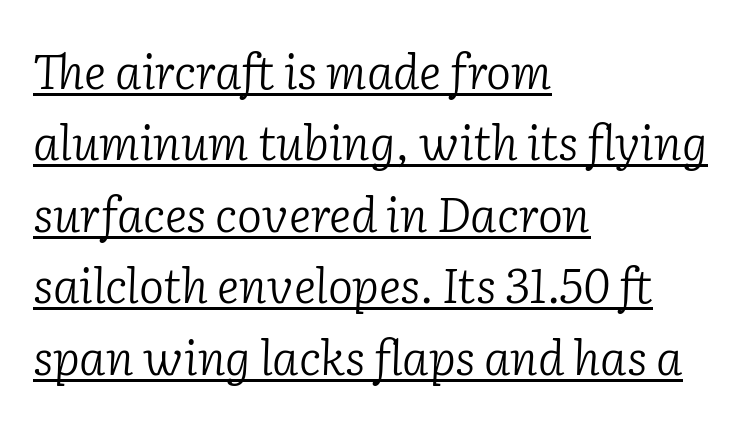
Q: Is the text bold? A: No.
Q: Is the text italic (slanted)? A: Yes, it leans right by about 2 degrees.
Q: Is the typeface a serif or a sans-serif typeface? A: Serif.
Q: Is the text underlined? A: Yes.
Q: How is the paragraph aligned? A: Left-aligned.
Q: Is the spacing between letters normal or unusually wide? A: Normal.
Q: Is the spacing between lines tight, normal or loose? A: Normal.
Q: Width (condensed, normal, or wide)? A: Normal.
Q: Stroke contrast? A: Low.
Q: x-height? A: Medium.
Q: Monospaced? A: No.
